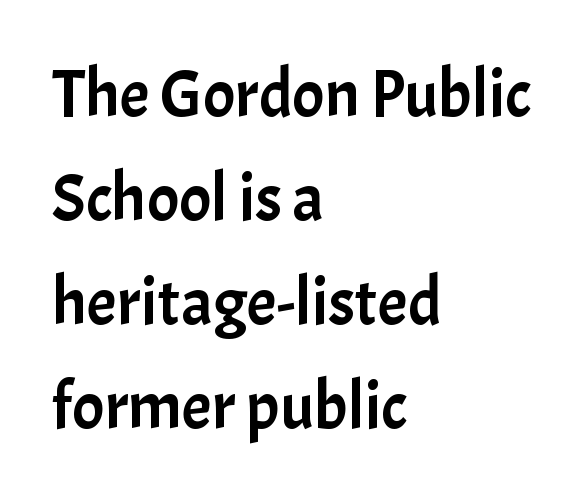
These lines are rendered in a variable-pitch font. Notice how descenders clear the ascenders below comfortably — that's standard leading. Check the space under the baseline: it is left empty. This is the regular roman posture of the typeface. Nobody touched the tracking dial on this one.
